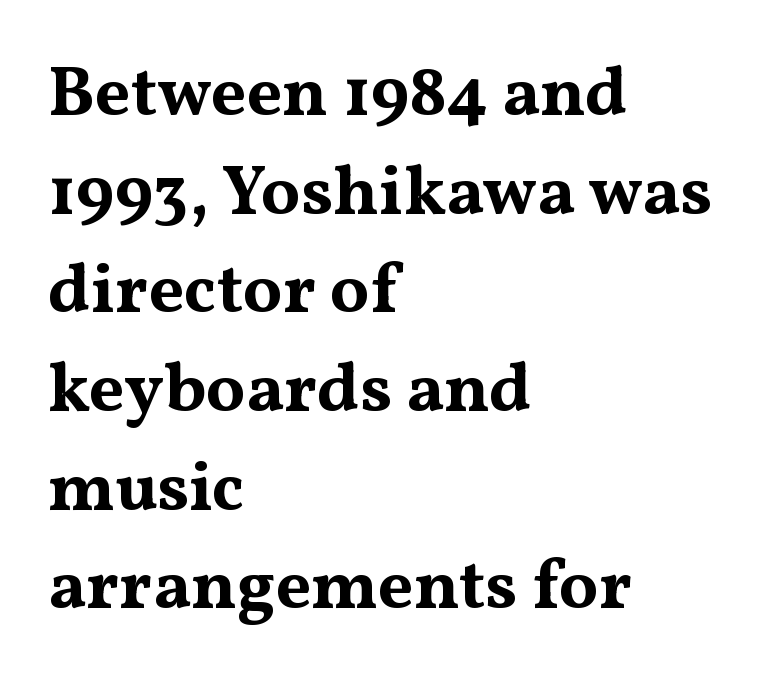
Q: Is the text bold? A: Yes.
Q: Is the text italic (slanted)? A: No, it is upright.
Q: Is the typeface a serif or a sans-serif typeface? A: Serif.
Q: Is the text underlined? A: No.
Q: How is the paragraph aligned? A: Left-aligned.
Q: Is the spacing between letters normal or unusually wide? A: Normal.
Q: Is the spacing between lines tight, normal or loose? A: Normal.
Q: Width (condensed, normal, or wide)? A: Wide.
Q: Stroke contrast? A: Medium.
Q: x-height? A: Medium.
Q: Monospaced? A: No.
